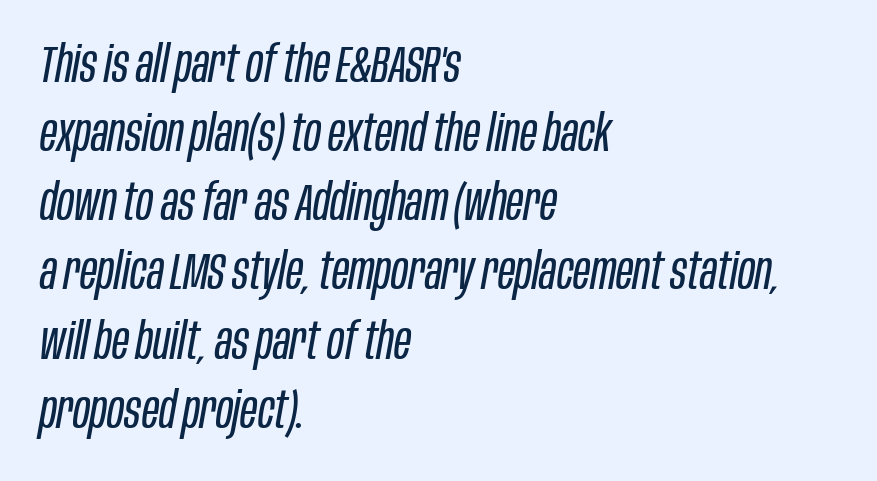
{"italic": "yes", "lean": "right", "slant_degrees": 10, "bold": "no", "weight": "regular", "width": "condensed", "stroke_contrast": "low", "x_height": "large", "monospaced": "no", "underline": "no", "align": "left", "line_spacing": "normal", "line_spacing_ratio": 1.33, "letter_spacing": "normal", "letter_spacing_em": 0.0, "glyph_px": 52}
